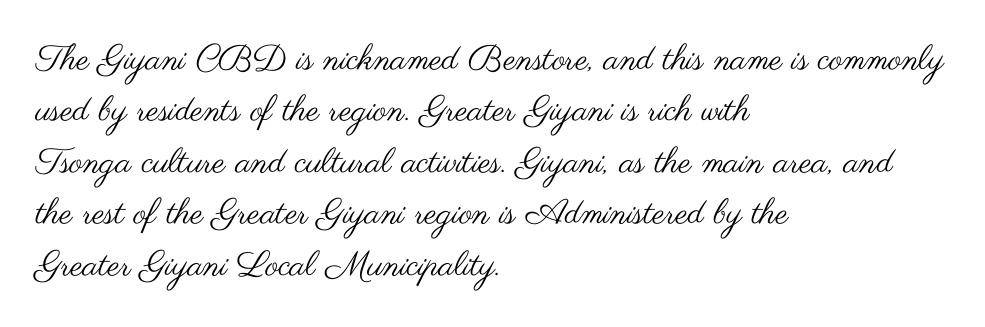
{"serif": "no", "bold": "no", "weight": "regular", "width": "wide", "stroke_contrast": "medium", "x_height": "small", "monospaced": "no", "underline": "no", "align": "left", "line_spacing": "normal", "line_spacing_ratio": 1.47, "letter_spacing": "normal", "letter_spacing_em": 0.0, "glyph_px": 35}
